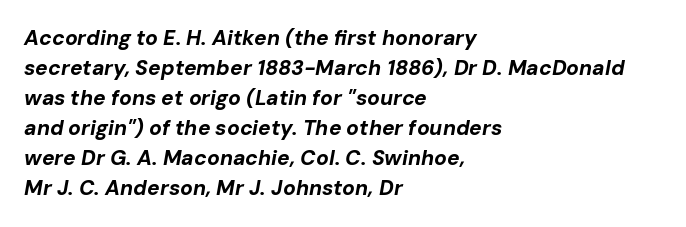
Thick stems and heavy bowls — unmistakably bold. Is the letter spacing exaggerated? No — it looks like the ordinary default. Every character sits at an angle, as italics do. Honestly, there is no underline to notice here at all. Interline gaps are of average width in this sample. Notice how the passage keeps a crisp vertical edge on the left only.
